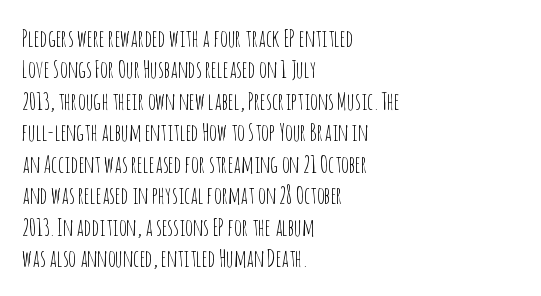
The image shows 24 px text type, upright; set left-aligned, normal line spacing (1.31x), normal letter spacing, not underlined.
